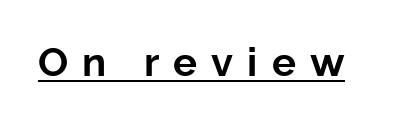
The image shows 40 px bold sans-serif type, upright; set unusually wide letter spacing (+0.35 em), underlined; low stroke contrast and a medium x-height.
